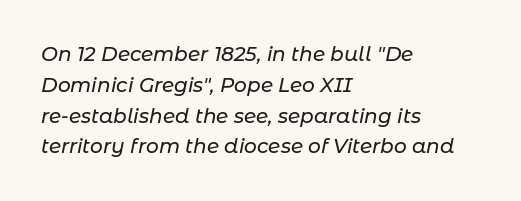
{"italic": "yes", "lean": "right", "slant_degrees": 11, "underline": "no", "align": "left", "line_spacing": "normal", "line_spacing_ratio": 1.54, "letter_spacing": "normal", "letter_spacing_em": 0.0, "glyph_px": 20}
